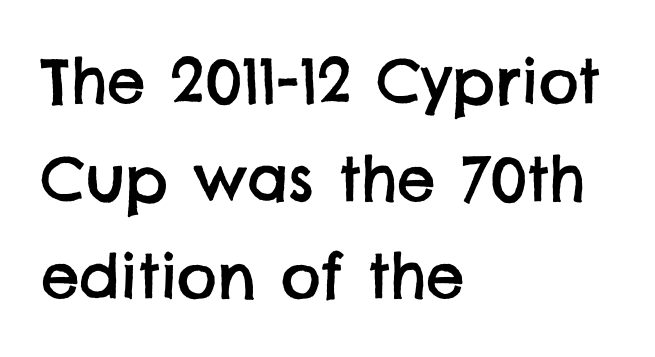
{"serif": "no", "width": "normal", "stroke_contrast": "low", "x_height": "large", "monospaced": "no", "underline": "no", "align": "left", "line_spacing": "normal", "line_spacing_ratio": 1.6, "letter_spacing": "normal", "letter_spacing_em": 0.0, "glyph_px": 61}
